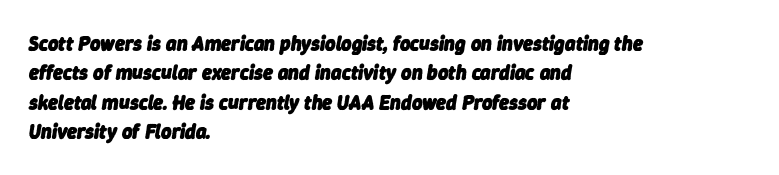
Q: Is the text bold? A: Yes.
Q: Is the text italic (slanted)? A: Yes, it leans right by about 9 degrees.
Q: Is the text underlined? A: No.
Q: How is the paragraph aligned? A: Left-aligned.
Q: Is the spacing between letters normal or unusually wide? A: Normal.
Q: Is the spacing between lines tight, normal or loose? A: Normal.
